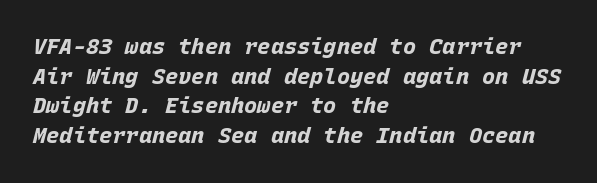
{"italic": "yes", "lean": "right", "slant_degrees": 15, "bold": "yes", "underline": "no", "align": "left", "line_spacing": "normal", "line_spacing_ratio": 1.35, "letter_spacing": "normal", "letter_spacing_em": 0.0, "glyph_px": 22}
